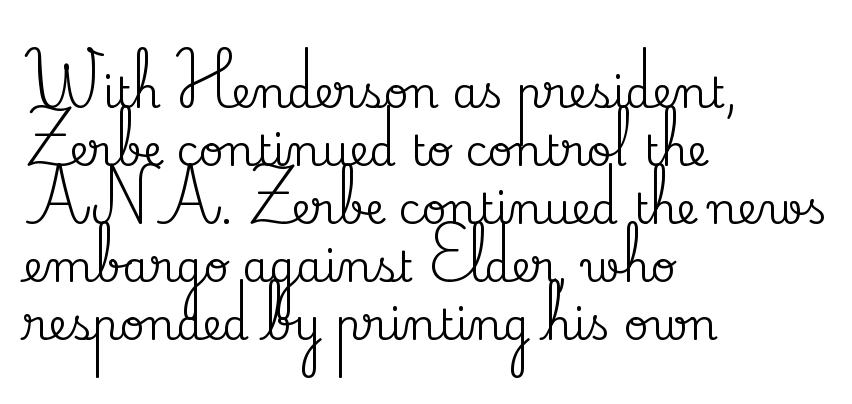
Q: Is the text italic (slanted)? A: No, it is upright.
Q: Is the typeface a serif or a sans-serif typeface? A: Serif.
Q: Is the text underlined? A: No.
Q: How is the paragraph aligned? A: Left-aligned.
Q: Is the spacing between letters normal or unusually wide? A: Normal.
Q: Is the spacing between lines tight, normal or loose? A: Normal.
Q: Width (condensed, normal, or wide)? A: Normal.
Q: Stroke contrast? A: Medium.
Q: x-height? A: Small.
Q: Monospaced? A: No.
